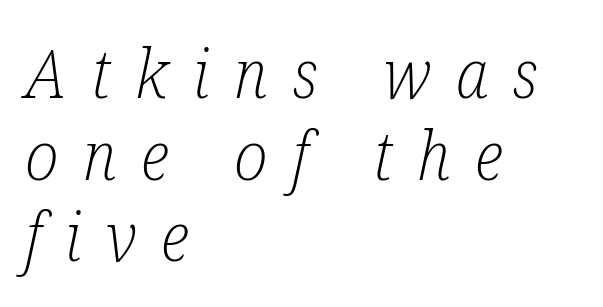
The image shows 68 px light, condensed serif type, italic (leaning right); set left-aligned, line spacing 1.2x, unusually wide letter spacing (+0.36 em), not underlined; low stroke contrast and a medium x-height.
